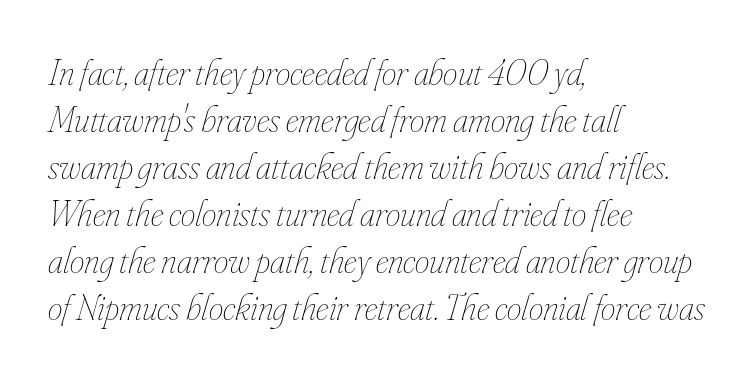
Q: Is the text bold? A: No.
Q: Is the text italic (slanted)? A: Yes, it leans right by about 16 degrees.
Q: Is the text underlined? A: No.
Q: How is the paragraph aligned? A: Left-aligned.
Q: Is the spacing between letters normal or unusually wide? A: Normal.
Q: Is the spacing between lines tight, normal or loose? A: Normal.
Q: Width (condensed, normal, or wide)? A: Condensed.
Q: Stroke contrast? A: Low.
Q: x-height? A: Small.
Q: Monospaced? A: No.
